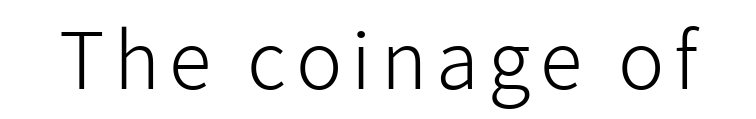
Q: Is the text bold? A: No.
Q: Is the text italic (slanted)? A: No, it is upright.
Q: Is the typeface a serif or a sans-serif typeface? A: Sans-serif.
Q: Is the text underlined? A: No.
Q: Width (condensed, normal, or wide)? A: Normal.
Q: Stroke contrast? A: Low.
Q: x-height? A: Medium.
Q: Monospaced? A: No.
